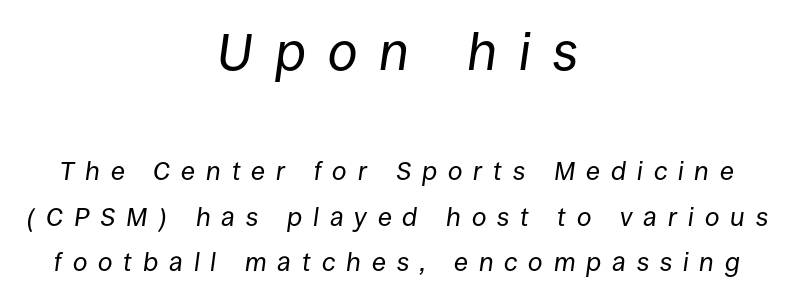
Unbolded letterforms with no extra heft. The face used here has a pronounced slope to its letters. Lines of text with bare space underneath. The passage shown is typed in a proportional face where columns would drift. The paragraph has two soft edges and a firm central axis.
